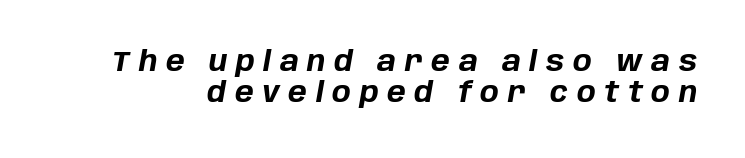
The string is rendered with underlining switched off. Typesetter's note: full bold, strokes at maximum text heaviness. The rendering inserts visible extra space after every character. If you measured baseline to baseline, you'd find a short distance. Do the characters align in a grid? No, the font is proportional.
